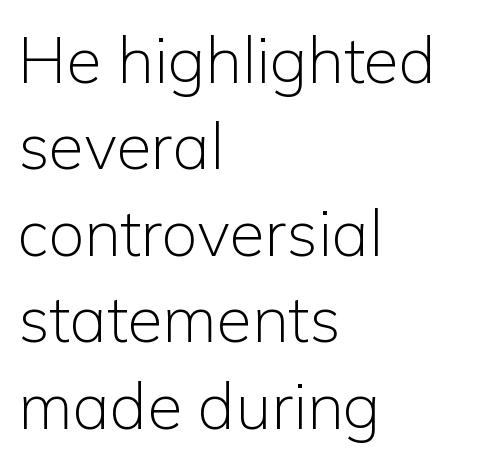
The image shows 64 px light sans-serif type, upright; set left-aligned, normal line spacing (1.35x), normal letter spacing, not underlined; low stroke contrast and a medium x-height.
